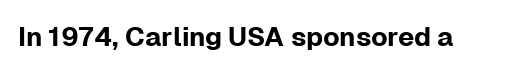
Q: Is the text italic (slanted)? A: No, it is upright.
Q: Is the text underlined? A: No.
Q: Is the spacing between letters normal or unusually wide? A: Normal.
